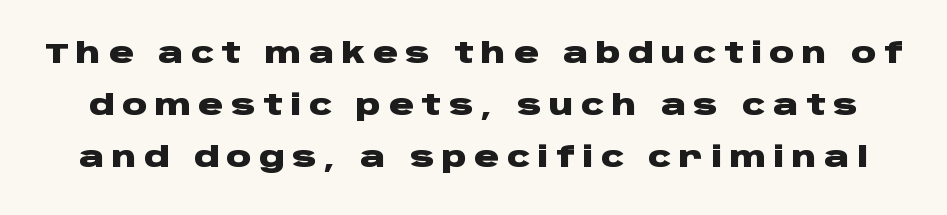
{"serif": "no", "italic": "no", "bold": "yes", "weight": "heavy", "width": "wide", "stroke_contrast": "low", "x_height": "large", "monospaced": "no", "underline": "no", "line_spacing_ratio": 1.86, "letter_spacing": "wide", "letter_spacing_em": 0.26, "glyph_px": 28}
